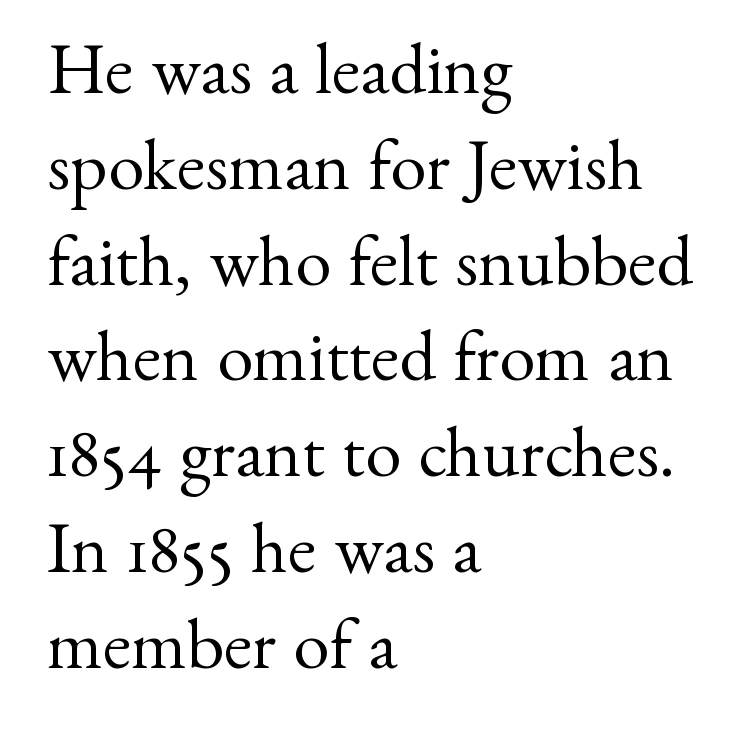
The image shows 72 px regular-weight serif type, upright; set left-aligned, normal line spacing (1.33x), normal letter spacing, not underlined; medium stroke contrast and a small x-height.
